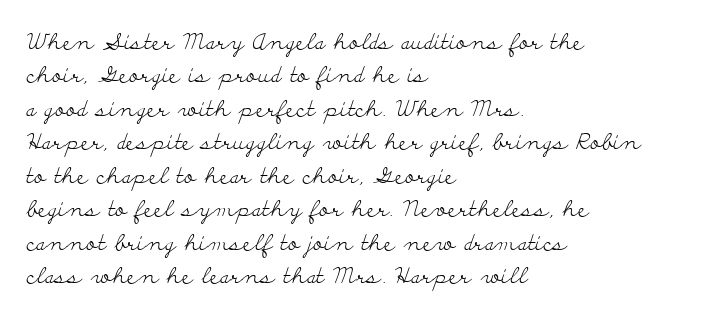
Summary of vertical rhythm: regular, with standard interline spacing. No extra ink here — the face is not bold. Horizontal alignment here is leftward, the default for most running prose.
